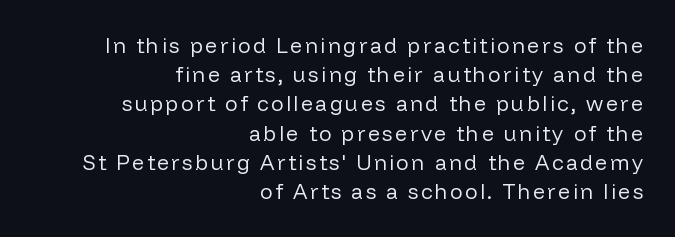
The string is rendered with underlining switched off. The setting favours the right margin, as signatures and pull-quotes sometimes do. Unlike italic type, these characters show no tilt at all. Ink coverage per letter is moderate at most. A normal amount of white space separates one row of letters from the next.
